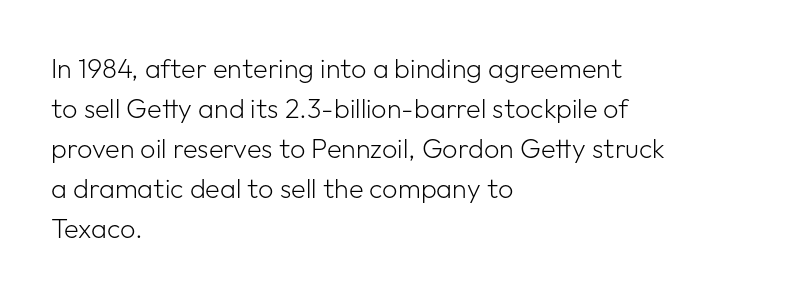
{"italic": "no", "bold": "no", "underline": "no", "align": "left", "line_spacing": "normal", "line_spacing_ratio": 1.48, "letter_spacing": "normal", "letter_spacing_em": 0.0, "glyph_px": 27}
